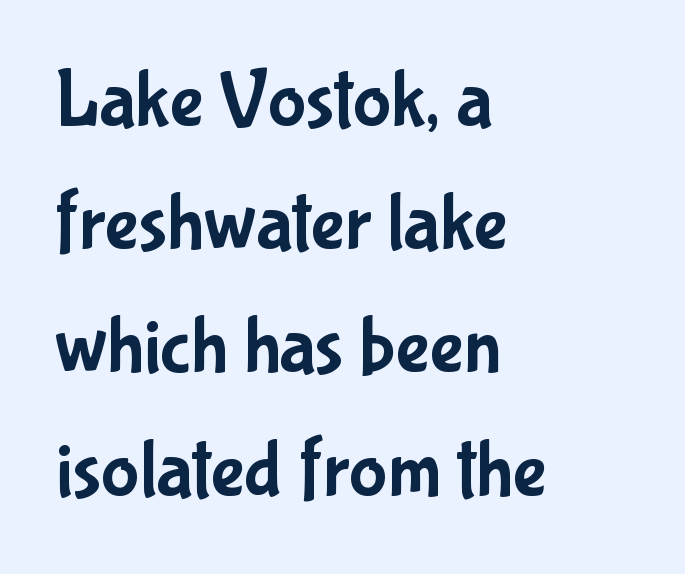
Compared with typical paragraphs, the rows here are spaced about the same. How are the letters spaced? Ordinarily, with no added tracking. The words here are not underlined. These lines are set flush left with a ragged right edge. Nope, no serifs anywhere on these letters.
